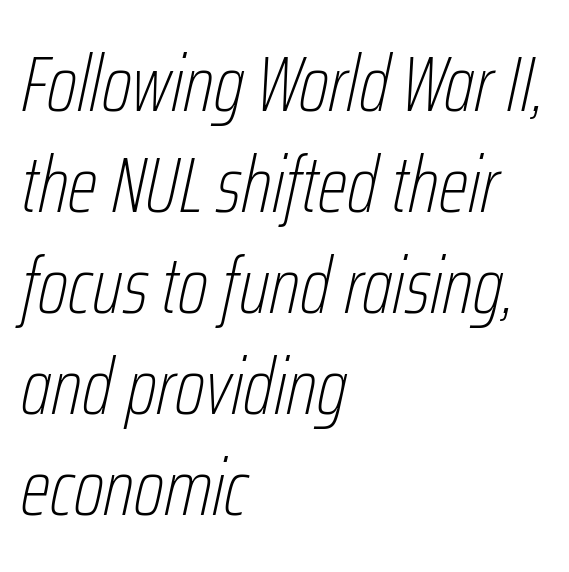
These lines sit exactly where default settings would place them. Teacher's note: observe the even left margin — that is flush-left alignment. What stands out about the letter spacing? Nothing — it is the standard amount. Is the type slanted? Yes — the strokes lean at a clear angle. The strokes are not fattened; the text isn't bold.
